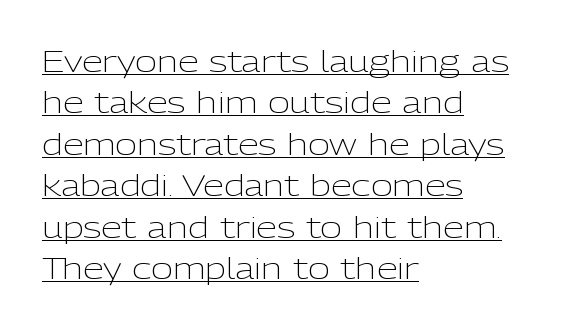
The image shows 30 px light sans-serif type, upright; set left-aligned, normal line spacing (1.38x), normal letter spacing, underlined; low stroke contrast and a medium x-height.
